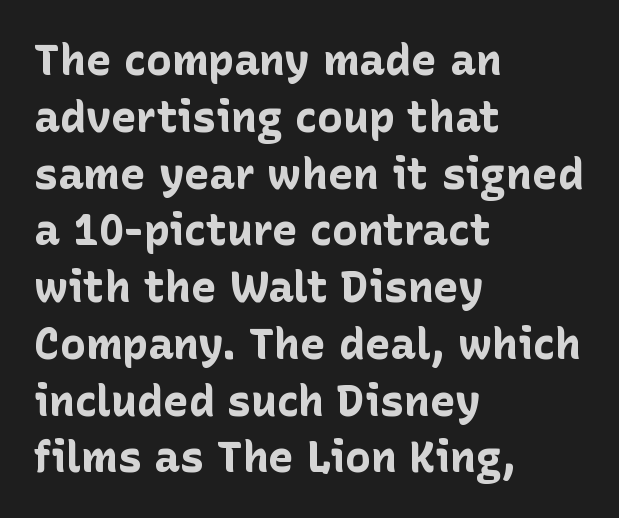
These lines are rendered in a variable-pitch font. Style check: upright. This sample uses a sans-serif face. Notice how the passage keeps a crisp vertical edge on the left only.
